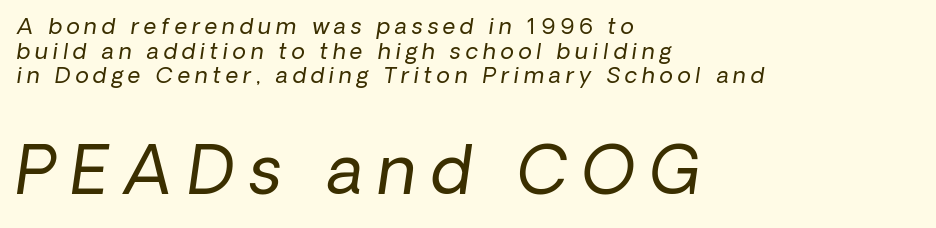
{"serif": "no", "bold": "no", "weight": "regular", "width": "normal", "stroke_contrast": "low", "x_height": "medium", "monospaced": "no", "underline": "no", "align": "left", "line_spacing": "tight", "line_spacing_ratio": 1.12, "letter_spacing": "wide", "letter_spacing_em": 0.22, "larger_block": "second", "size_ratio": 3.0, "glyph_px": 66}
